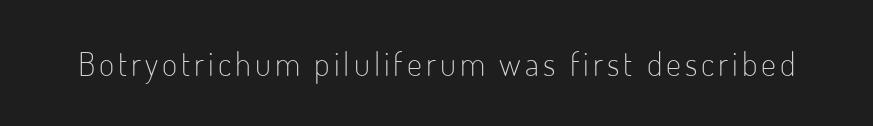
The specimen omits any rule beneath the text block's lines. The face looks like a standard text weight, possibly lighter. In terms of posture, this sample is upright. Varying glyph widths throughout — classic text-font behaviour. Regarding serifs, this sample does without them.
